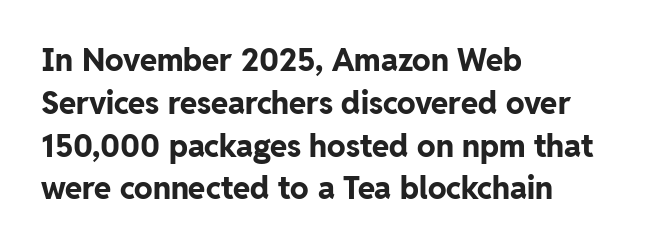
{"serif": "no", "italic": "no", "bold": "yes", "weight": "bold", "width": "normal", "stroke_contrast": "low", "x_height": "medium", "monospaced": "no", "underline": "no", "align": "left", "line_spacing": "normal", "line_spacing_ratio": 1.38, "letter_spacing": "normal", "letter_spacing_em": 0.0, "glyph_px": 31}
